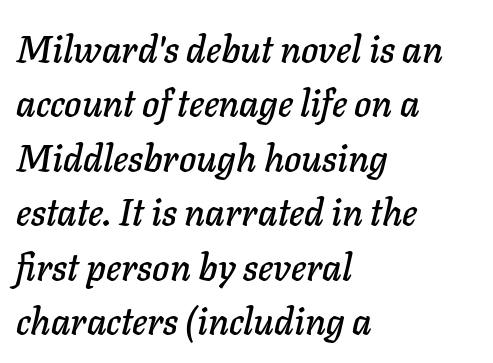
Q: Is the text italic (slanted)? A: Yes, it leans right by about 11 degrees.
Q: Is the text underlined? A: No.
Q: How is the paragraph aligned? A: Left-aligned.
Q: Is the spacing between letters normal or unusually wide? A: Normal.
Q: Is the spacing between lines tight, normal or loose? A: Normal.
Q: Width (condensed, normal, or wide)? A: Normal.
Q: Stroke contrast? A: Low.
Q: x-height? A: Medium.
Q: Monospaced? A: No.
